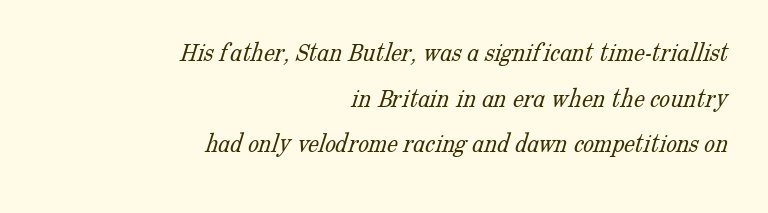
Q: Is the text bold? A: No.
Q: Is the text underlined? A: No.
Q: How is the paragraph aligned? A: Right-aligned.
Q: Is the spacing between letters normal or unusually wide? A: Normal.
Q: Is the spacing between lines tight, normal or loose? A: Normal.
